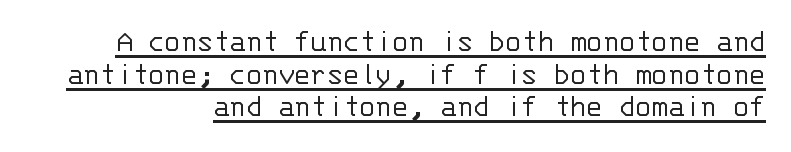
The image shows 33 px light sans-serif type, upright, monospaced; set right-aligned, tight line spacing (0.99x), normal letter spacing, underlined; low stroke contrast and a large x-height.
